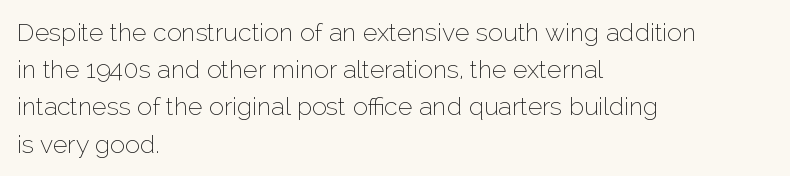
Q: Is the text bold? A: No.
Q: Is the text italic (slanted)? A: No, it is upright.
Q: Is the text underlined? A: No.
Q: How is the paragraph aligned? A: Left-aligned.
Q: Is the spacing between letters normal or unusually wide? A: Normal.
Q: Is the spacing between lines tight, normal or loose? A: Normal.
